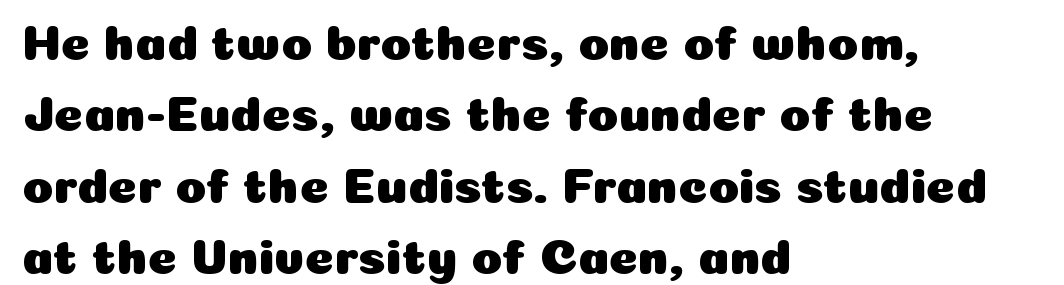
The image shows 50 px sans-serif type, upright; set left-aligned, normal line spacing (1.43x), normal letter spacing, not underlined; low stroke contrast and a medium x-height.
